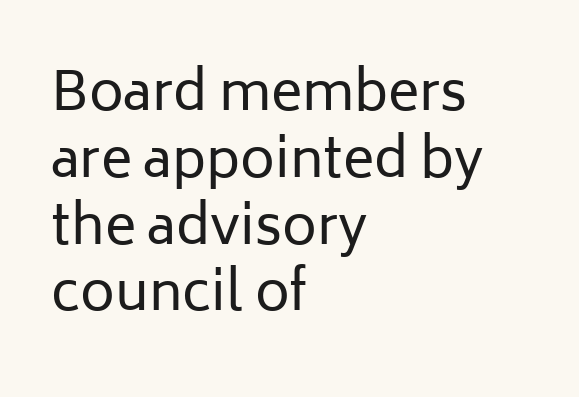
Q: Is the text bold? A: No.
Q: Is the text italic (slanted)? A: No, it is upright.
Q: Is the typeface a serif or a sans-serif typeface? A: Sans-serif.
Q: Is the text underlined? A: No.
Q: How is the paragraph aligned? A: Left-aligned.
Q: Is the spacing between letters normal or unusually wide? A: Normal.
Q: Is the spacing between lines tight, normal or loose? A: Normal.
Q: Width (condensed, normal, or wide)? A: Normal.
Q: Stroke contrast? A: Low.
Q: x-height? A: Medium.
Q: Monospaced? A: No.
